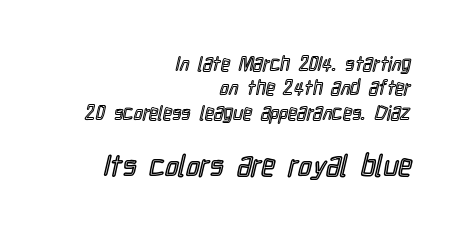
Q: Is the text italic (slanted)? A: Yes.
Q: Is the text underlined? A: No.
Q: How is the paragraph aligned? A: Right-aligned.
Q: Is the spacing between letters normal or unusually wide? A: Normal.
Q: Which block of text is set in a larger size, the first (top) or the second (bottom)? A: The second (bottom) one.
Q: Width (condensed, normal, or wide)? A: Condensed.
Q: x-height? A: Medium.
Q: Monospaced? A: No.
